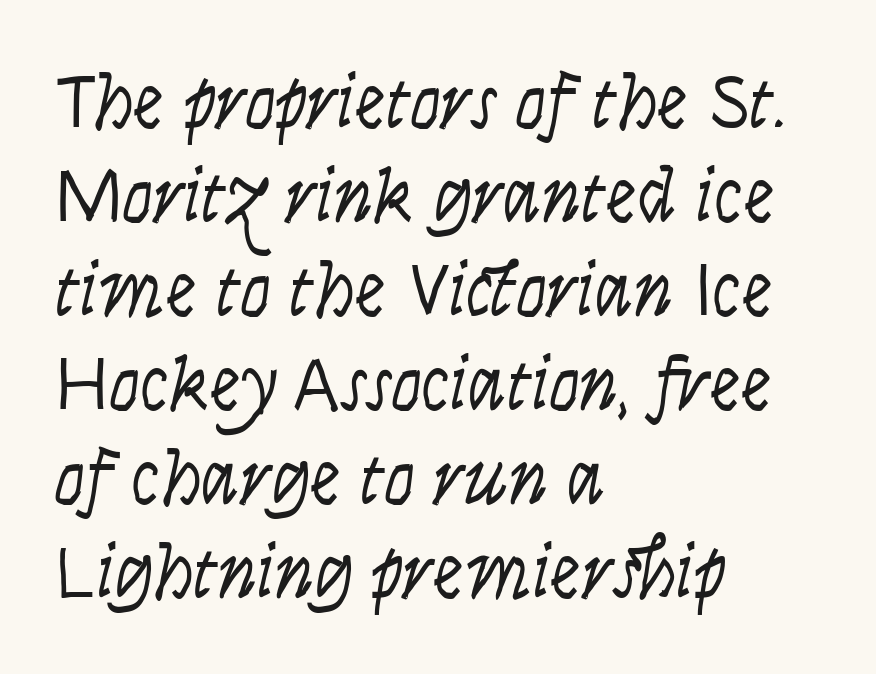
{"italic": "yes", "lean": "right", "slant_degrees": 9, "bold": "no", "weight": "light", "width": "condensed", "stroke_contrast": "low", "x_height": "large", "monospaced": "no", "underline": "no", "align": "left", "line_spacing_ratio": 1.22, "letter_spacing": "normal", "letter_spacing_em": 0.0, "glyph_px": 77}
